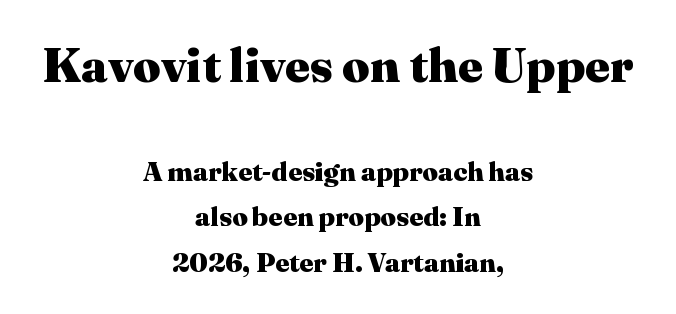
Q: Is the text bold? A: Yes.
Q: Is the text italic (slanted)? A: No, it is upright.
Q: Is the typeface a serif or a sans-serif typeface? A: Serif.
Q: Is the text underlined? A: No.
Q: How is the paragraph aligned? A: Centered.
Q: Is the spacing between letters normal or unusually wide? A: Normal.
Q: Is the spacing between lines tight, normal or loose? A: Normal.
Q: Which block of text is set in a larger size, the first (top) or the second (bottom)? A: The first (top) one.
Q: Width (condensed, normal, or wide)? A: Normal.
Q: Stroke contrast? A: Medium.
Q: x-height? A: Medium.
Q: Monospaced? A: No.
